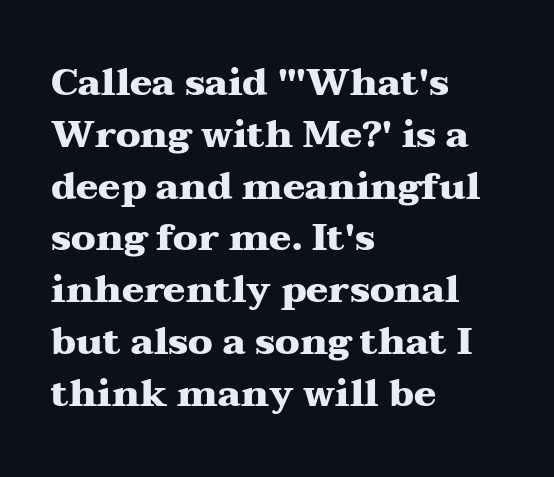
Q: Is the text bold? A: Yes.
Q: Is the text italic (slanted)? A: No, it is upright.
Q: Is the typeface a serif or a sans-serif typeface? A: Serif.
Q: Is the text underlined? A: No.
Q: How is the paragraph aligned? A: Left-aligned.
Q: Is the spacing between letters normal or unusually wide? A: Normal.
Q: Is the spacing between lines tight, normal or loose? A: Normal.
Q: Width (condensed, normal, or wide)? A: Wide.
Q: Stroke contrast? A: Medium.
Q: x-height? A: Medium.
Q: Monospaced? A: No.
